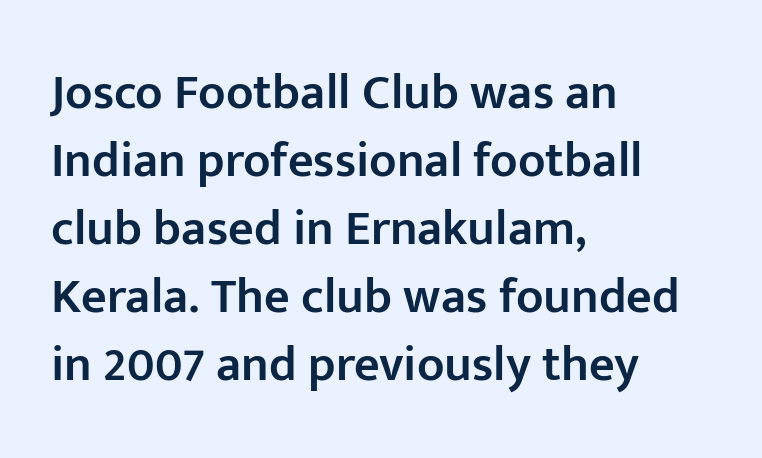
The image shows 50 px semibold sans-serif type, upright; set left-aligned, normal line spacing (1.36x), normal letter spacing, not underlined; low stroke contrast and a medium x-height.
